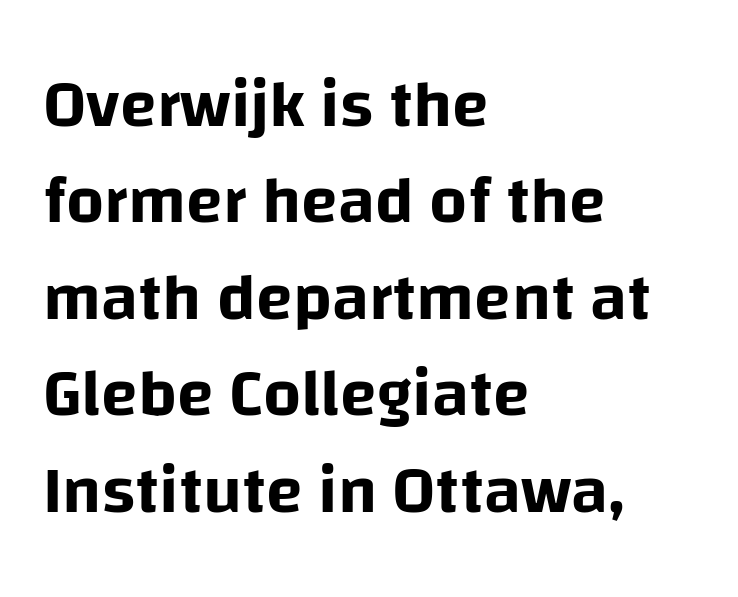
Q: Is the text italic (slanted)? A: No, it is upright.
Q: Is the typeface a serif or a sans-serif typeface? A: Sans-serif.
Q: Is the text underlined? A: No.
Q: How is the paragraph aligned? A: Left-aligned.
Q: Is the spacing between letters normal or unusually wide? A: Normal.
Q: Is the spacing between lines tight, normal or loose? A: Normal.
Q: Width (condensed, normal, or wide)? A: Normal.
Q: Stroke contrast? A: Low.
Q: x-height? A: Large.
Q: Monospaced? A: No.
